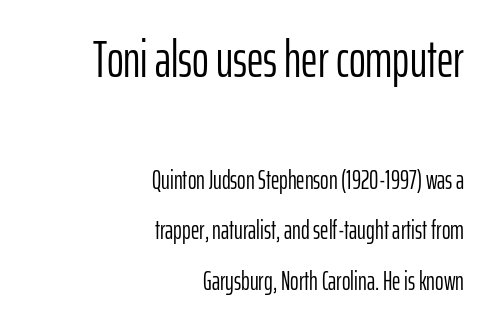
Italic? Not at all — the glyphs are vertical. Do the characters align in a grid? No, the font is proportional. Letter spacing: default. A clean baseline with only descenders dipping below it. Look at the bottom of the vertical strokes: they stop flat, with no serifs. Between these two stacked blocks, the higher one wins on size.
